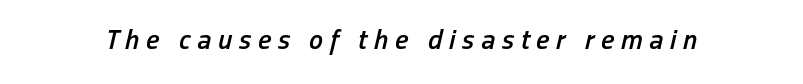
The image shows 28 px semibold, condensed type, italic (leaning right); set unusually wide letter spacing (+0.24 em), not underlined; low stroke contrast and a medium x-height.
